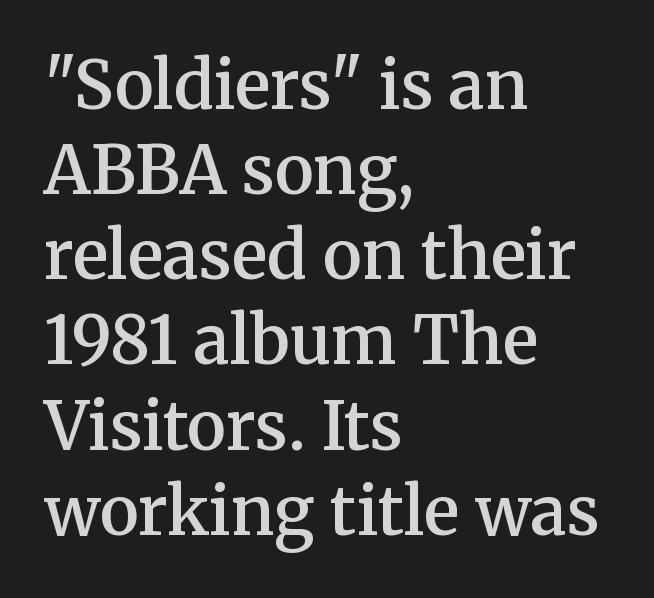
{"serif": "yes", "italic": "no", "bold": "semi", "weight": "semibold", "width": "normal", "stroke_contrast": "medium", "x_height": "medium", "monospaced": "no", "underline": "no", "align": "left", "line_spacing": "normal", "line_spacing_ratio": 1.29, "letter_spacing": "normal", "letter_spacing_em": 0.0, "glyph_px": 66}
